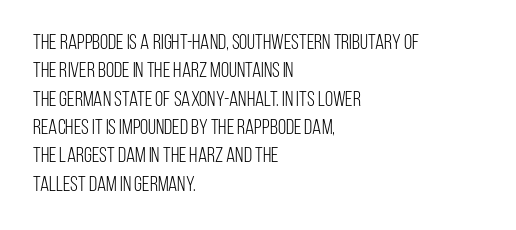
Q: Is the text bold? A: No.
Q: Is the text italic (slanted)? A: No, it is upright.
Q: Is the text underlined? A: No.
Q: How is the paragraph aligned? A: Left-aligned.
Q: Is the spacing between letters normal or unusually wide? A: Normal.
Q: Is the spacing between lines tight, normal or loose? A: Normal.
